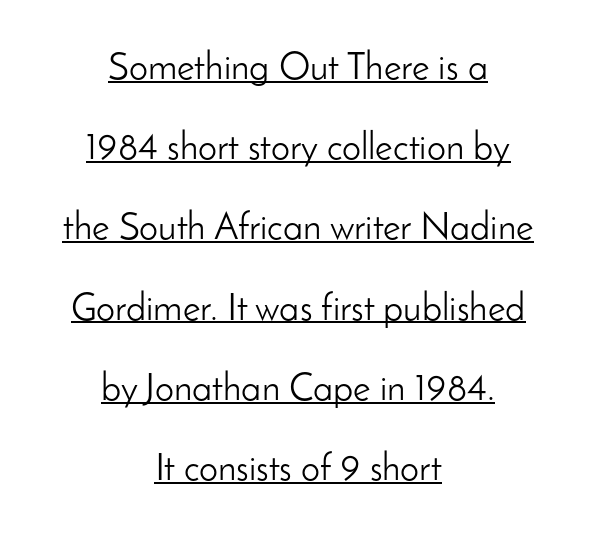
{"serif": "no", "italic": "no", "bold": "no", "weight": "light", "width": "normal", "stroke_contrast": "low", "x_height": "small", "monospaced": "no", "underline": "yes", "align": "center", "line_spacing": "loose", "line_spacing_ratio": 2.11, "letter_spacing": "normal", "letter_spacing_em": 0.0, "glyph_px": 38}
